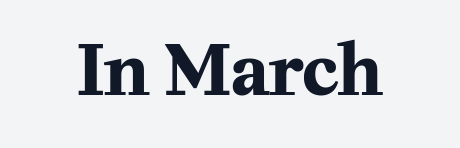
{"serif": "yes", "italic": "no", "bold": "yes", "weight": "bold", "width": "normal", "stroke_contrast": "medium", "x_height": "medium", "monospaced": "no", "underline": "no", "letter_spacing": "normal", "letter_spacing_em": 0.0, "glyph_px": 69}
